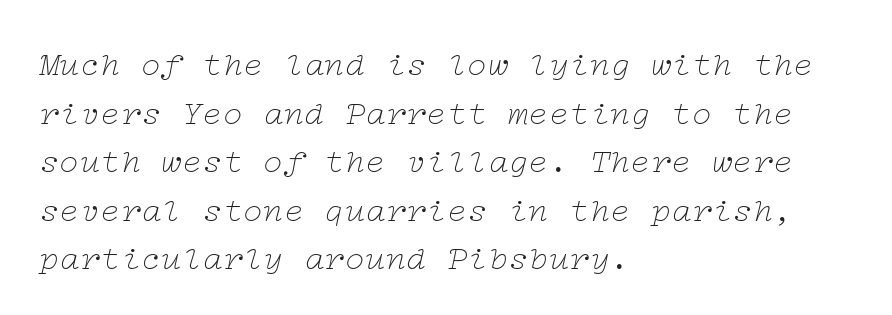
The image shows 34 px thin, wide serif type, italic (leaning right); set left-aligned, normal line spacing (1.43x), normal letter spacing, not underlined; low stroke contrast and a medium x-height.
